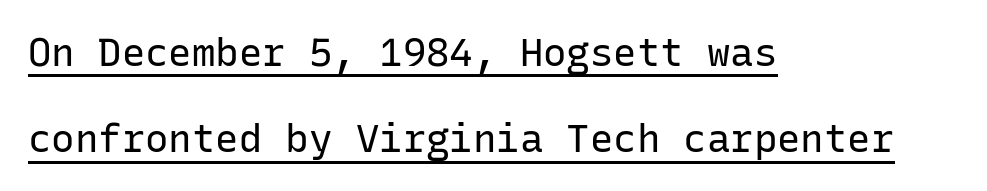
Decoration check: the copy is underlined. Is this a fixed-width face? Yes — each glyph sits in an identical cell. Loosely led — the rows are spread out. It's the straight-up-and-down kind of type. The tracking reads as untouched default to a designer's eye. No feet cap the strokes, marking this as sans-serif type.
